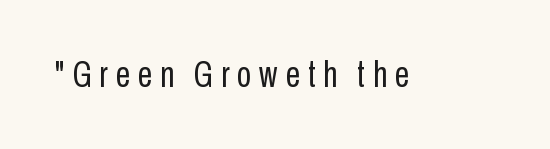
{"serif": "no", "italic": "no", "bold": "no", "weight": "regular", "width": "condensed", "stroke_contrast": "low", "x_height": "medium", "monospaced": "no", "underline": "no", "letter_spacing": "wide", "letter_spacing_em": 0.21, "glyph_px": 37}
